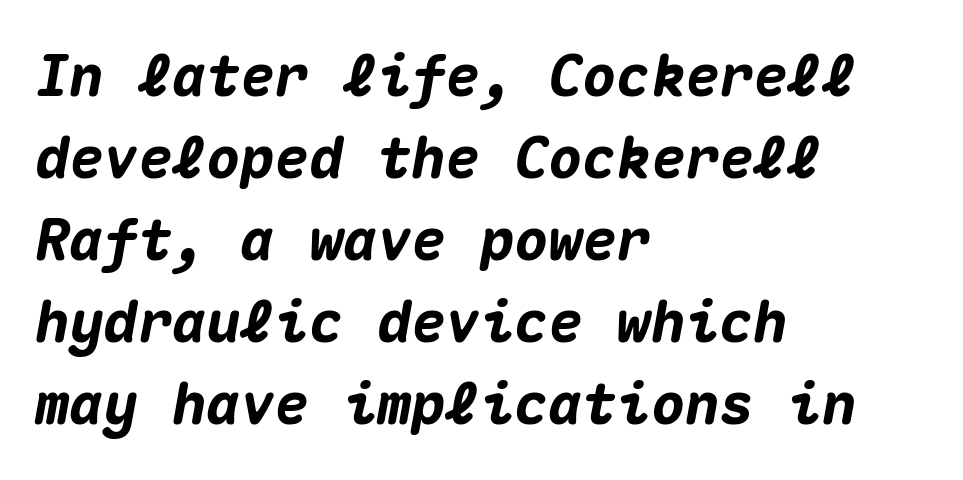
Has an underline been added? It has not. The text block is weighted toward the left margin, trailing off unevenly rightward. There is no visible air inserted between adjacent glyphs. Each letter, wide or thin by design, is forced into the same width here. Whoever set this chose a conventional vertical rhythm.
